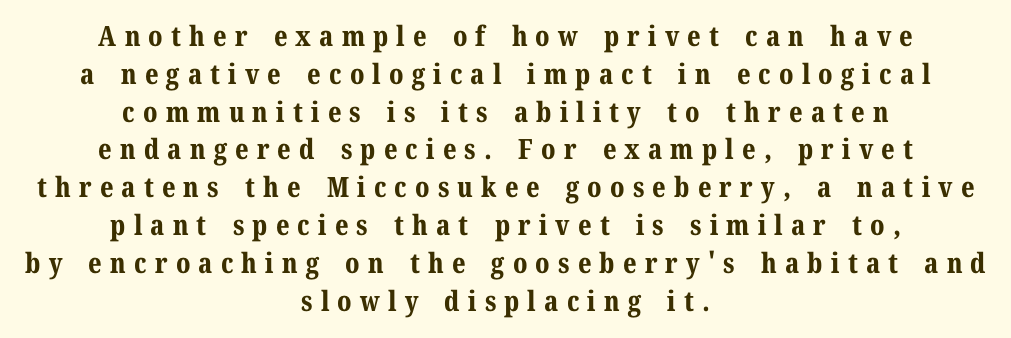
Proportional: the letters do not fall into vertical columns. This sample is center-justified, so both line endings float freely. Glyph-to-glyph distance is far greater than everyday printed text. The passage shown is typeset with a serif family. Does the lettering tilt? It doesn't — this is upright. The passage shown is not underscored anywhere.
